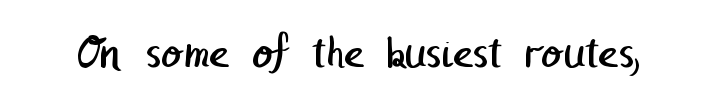
Underlining? Definitely not there. The font sits on the lighter half of the weight spectrum, regular included. These lines are composed in type without serifs. Look at the tracking — it's just the regular setting, nothing added.
